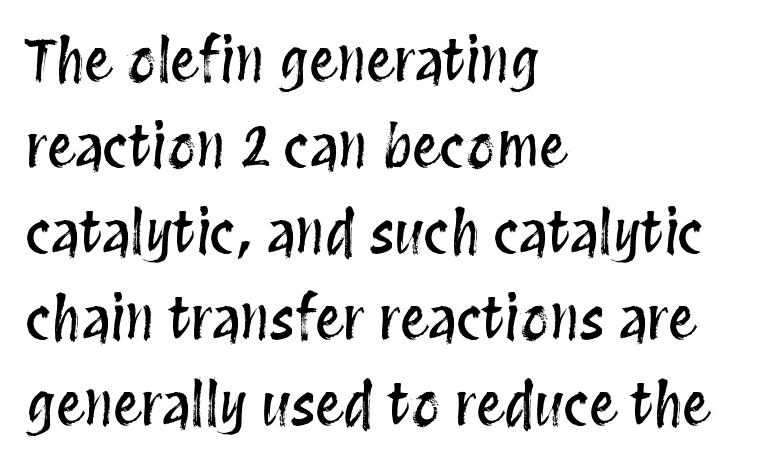
Q: Is the text italic (slanted)? A: No, it is upright.
Q: Is the text underlined? A: No.
Q: How is the paragraph aligned? A: Left-aligned.
Q: Is the spacing between letters normal or unusually wide? A: Normal.
Q: Is the spacing between lines tight, normal or loose? A: Normal.
Q: Width (condensed, normal, or wide)? A: Condensed.
Q: Stroke contrast? A: Medium.
Q: x-height? A: Large.
Q: Monospaced? A: No.
